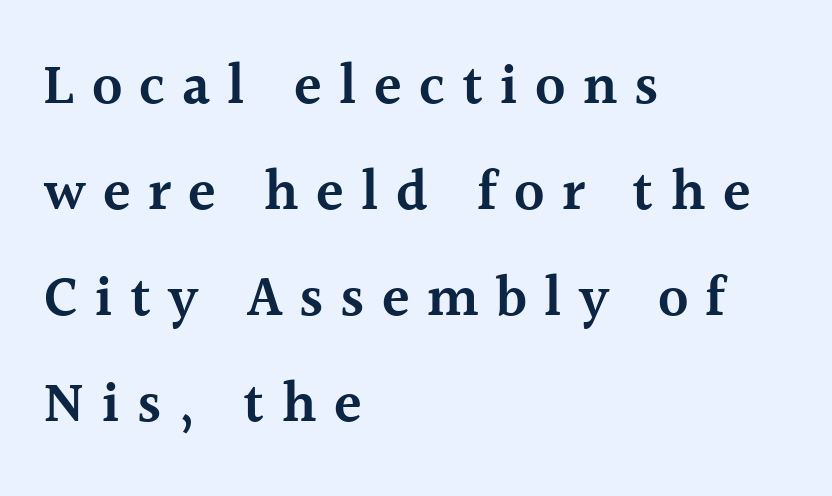
{"serif": "yes", "italic": "no", "bold": "semi", "weight": "semibold", "width": "normal", "x_height": "medium", "monospaced": "no", "underline": "no", "align": "left", "line_spacing_ratio": 1.86, "letter_spacing": "wide", "letter_spacing_em": 0.3, "glyph_px": 57}
